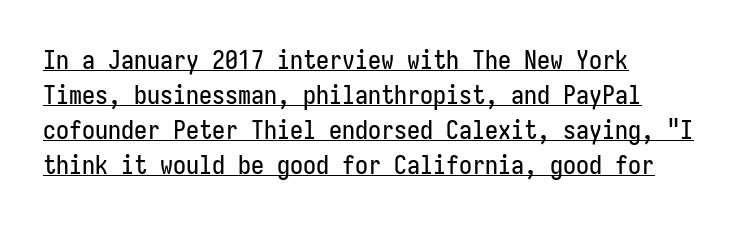
{"italic": "no", "underline": "yes", "align": "left", "line_spacing": "normal", "line_spacing_ratio": 1.34, "letter_spacing": "normal", "letter_spacing_em": 0.0, "glyph_px": 26}
